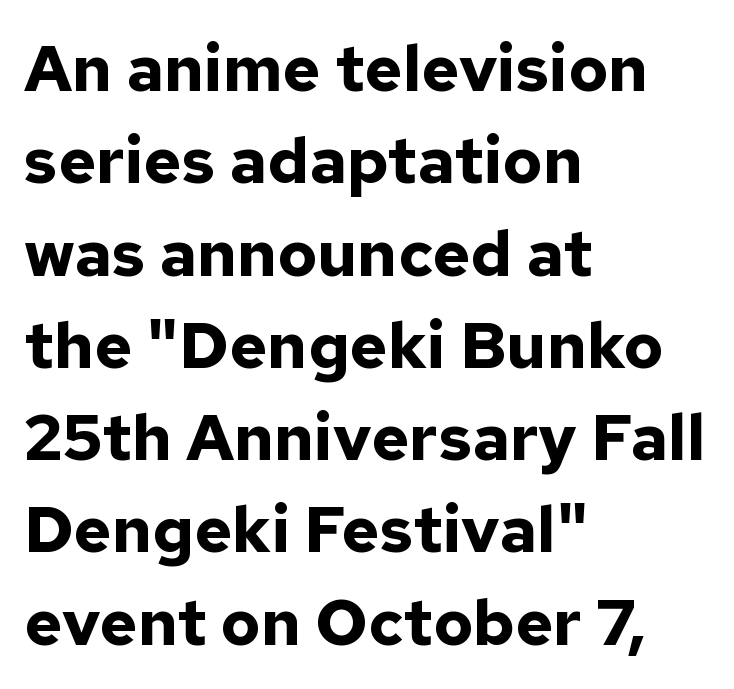
The image shows 65 px bold sans-serif type, upright; set left-aligned, normal line spacing (1.42x), normal letter spacing, not underlined; low stroke contrast and a medium x-height.
